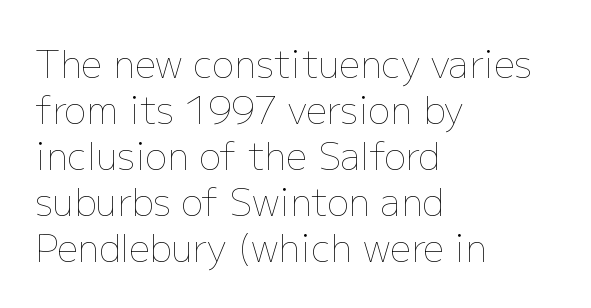
{"italic": "no", "bold": "no", "weight": "thin", "width": "normal", "stroke_contrast": "low", "x_height": "medium", "monospaced": "no", "underline": "no", "align": "left", "line_spacing_ratio": 1.24, "letter_spacing": "normal", "letter_spacing_em": 0.0, "glyph_px": 37}
